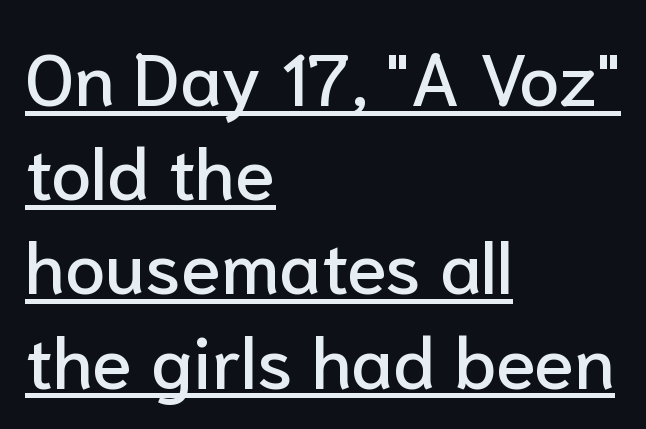
The image shows 73 px sans-serif type, upright; set left-aligned, normal line spacing (1.29x), normal letter spacing, underlined; low stroke contrast and a medium x-height.
